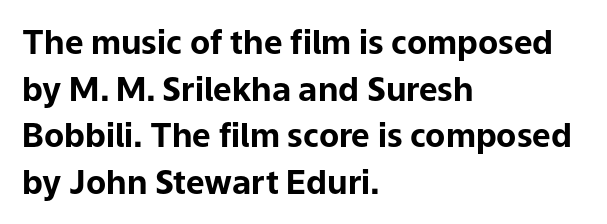
Q: Is the text bold? A: Yes.
Q: Is the text italic (slanted)? A: No, it is upright.
Q: Is the typeface a serif or a sans-serif typeface? A: Sans-serif.
Q: Is the text underlined? A: No.
Q: How is the paragraph aligned? A: Left-aligned.
Q: Is the spacing between letters normal or unusually wide? A: Normal.
Q: Is the spacing between lines tight, normal or loose? A: Normal.
Q: Width (condensed, normal, or wide)? A: Normal.
Q: Stroke contrast? A: Low.
Q: x-height? A: Medium.
Q: Monospaced? A: No.
